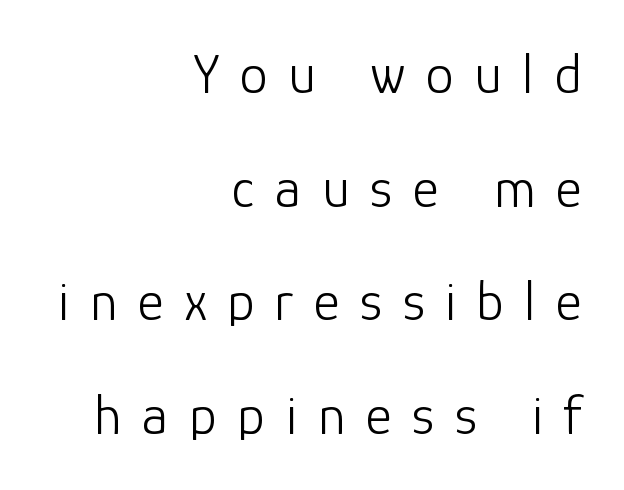
The image shows 56 px light sans-serif type, upright; set right-aligned, loose line spacing (2.03x), unusually wide letter spacing (+0.37 em), not underlined; low stroke contrast and a medium x-height.
